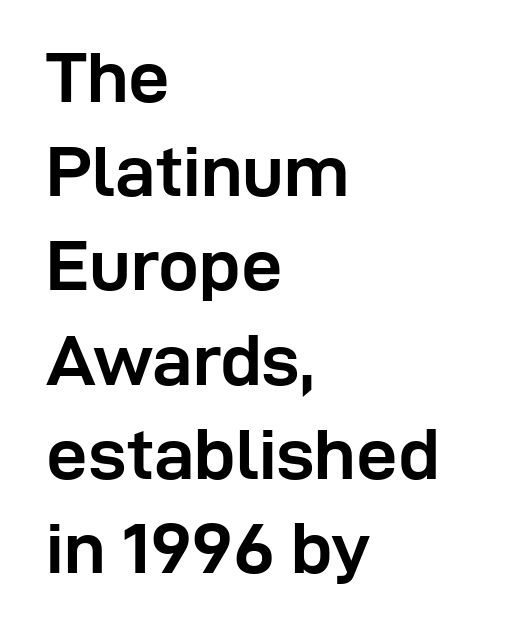
{"serif": "no", "italic": "no", "bold": "yes", "weight": "semibold", "width": "normal", "stroke_contrast": "low", "x_height": "medium", "monospaced": "no", "underline": "no", "align": "left", "line_spacing": "normal", "line_spacing_ratio": 1.29, "letter_spacing": "normal", "letter_spacing_em": 0.0, "glyph_px": 73}
